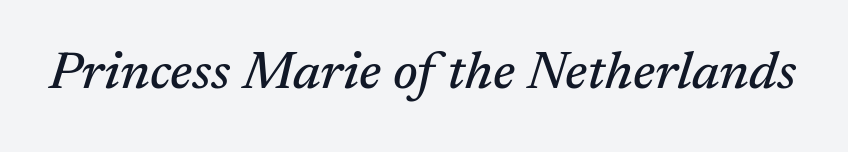
Q: Is the text italic (slanted)? A: Yes, it leans right by about 17 degrees.
Q: Is the typeface a serif or a sans-serif typeface? A: Serif.
Q: Is the text underlined? A: No.
Q: Is the spacing between letters normal or unusually wide? A: Normal.
Q: Width (condensed, normal, or wide)? A: Normal.
Q: Stroke contrast? A: Medium.
Q: x-height? A: Medium.
Q: Monospaced? A: No.
